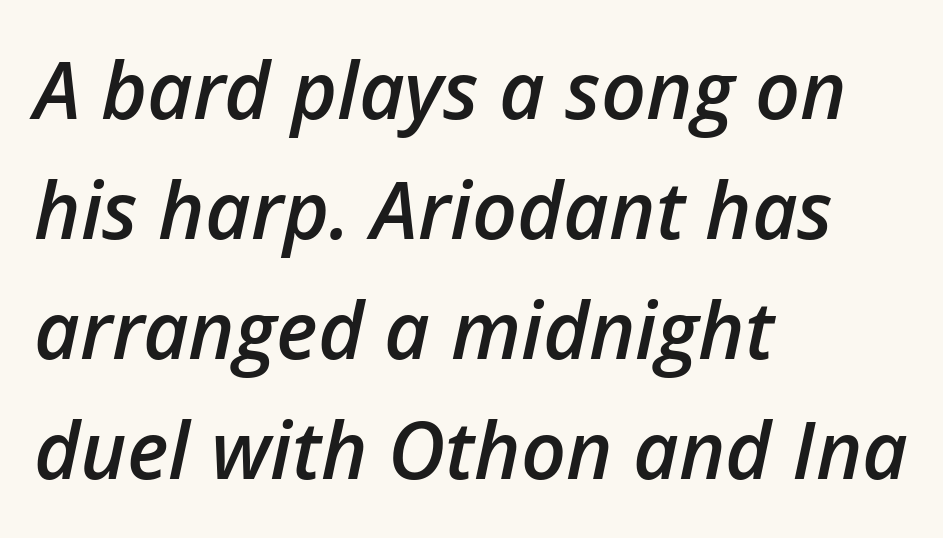
Q: Is the text bold? A: Semi-bold.
Q: Is the text italic (slanted)? A: Yes, it leans right by about 12 degrees.
Q: Is the text underlined? A: No.
Q: How is the paragraph aligned? A: Left-aligned.
Q: Is the spacing between letters normal or unusually wide? A: Normal.
Q: Is the spacing between lines tight, normal or loose? A: Normal.
Q: Width (condensed, normal, or wide)? A: Normal.
Q: Stroke contrast? A: Low.
Q: x-height? A: Medium.
Q: Monospaced? A: No.
